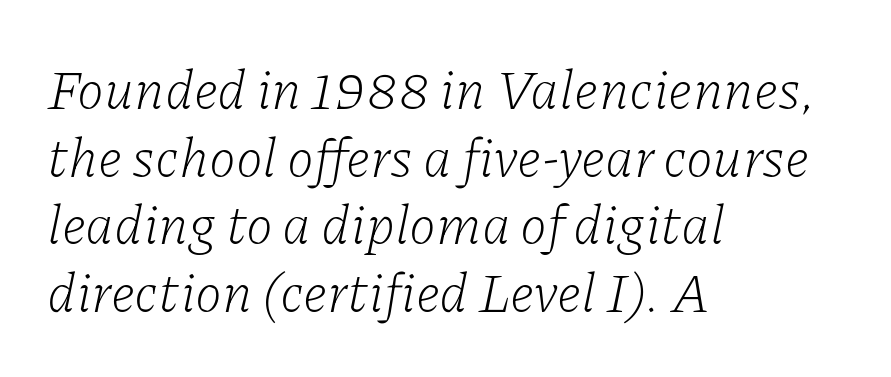
Q: Is the text bold? A: No.
Q: Is the text italic (slanted)? A: Yes, it leans right by about 11 degrees.
Q: Is the typeface a serif or a sans-serif typeface? A: Serif.
Q: Is the text underlined? A: No.
Q: How is the paragraph aligned? A: Left-aligned.
Q: Is the spacing between letters normal or unusually wide? A: Normal.
Q: Width (condensed, normal, or wide)? A: Normal.
Q: Stroke contrast? A: Low.
Q: x-height? A: Medium.
Q: Monospaced? A: No.
